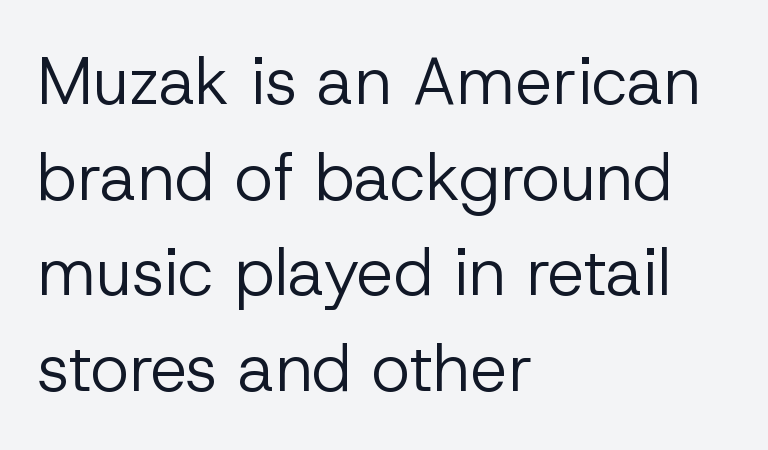
The image shows 66 px regular-weight sans-serif type, upright; set left-aligned, normal line spacing (1.45x), normal letter spacing, not underlined; low stroke contrast and a medium x-height.
